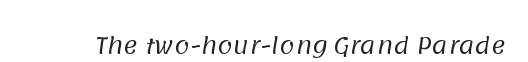
{"bold": "no", "underline": "no", "letter_spacing": "normal", "letter_spacing_em": 0.0, "glyph_px": 22}
